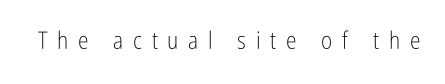
{"italic": "no", "bold": "no", "underline": "no", "letter_spacing": "wide", "letter_spacing_em": 0.4, "glyph_px": 24}
